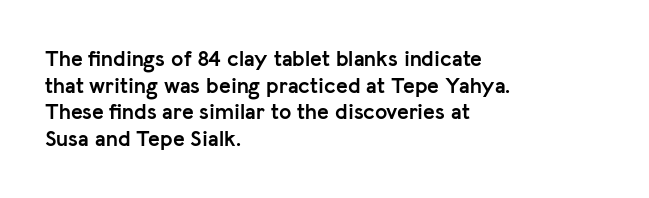
Q: Is the text bold? A: Yes.
Q: Is the text italic (slanted)? A: No, it is upright.
Q: Is the text underlined? A: No.
Q: How is the paragraph aligned? A: Left-aligned.
Q: Is the spacing between letters normal or unusually wide? A: Normal.
